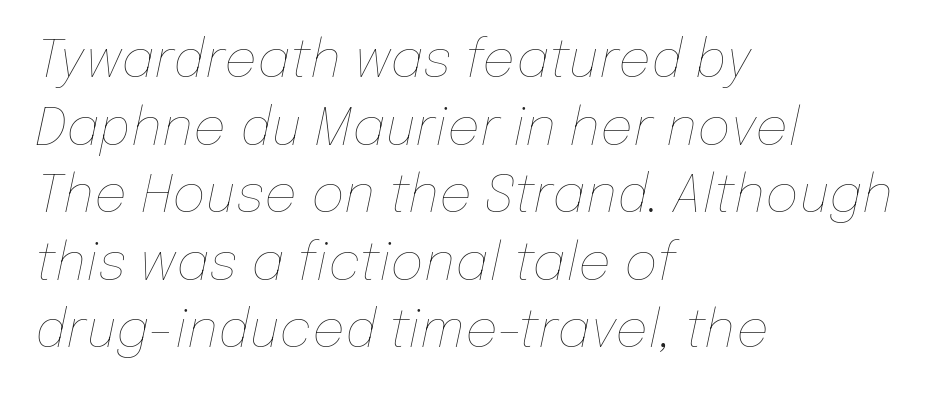
Q: Is the text bold? A: No.
Q: Is the text italic (slanted)? A: Yes, it leans right by about 12 degrees.
Q: Is the text underlined? A: No.
Q: How is the paragraph aligned? A: Left-aligned.
Q: Is the spacing between letters normal or unusually wide? A: Normal.
Q: Is the spacing between lines tight, normal or loose? A: Normal.
Q: Width (condensed, normal, or wide)? A: Normal.
Q: Stroke contrast? A: Low.
Q: x-height? A: Medium.
Q: Monospaced? A: No.
